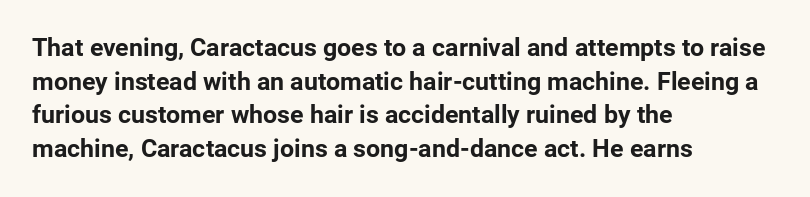
Students, note that the glyphs here touch the page at normal intervals. Chunky letters — that's bold for sure. Descenders are the only things crossing below the line. Notice how the passage keeps a crisp vertical edge on the left only.
